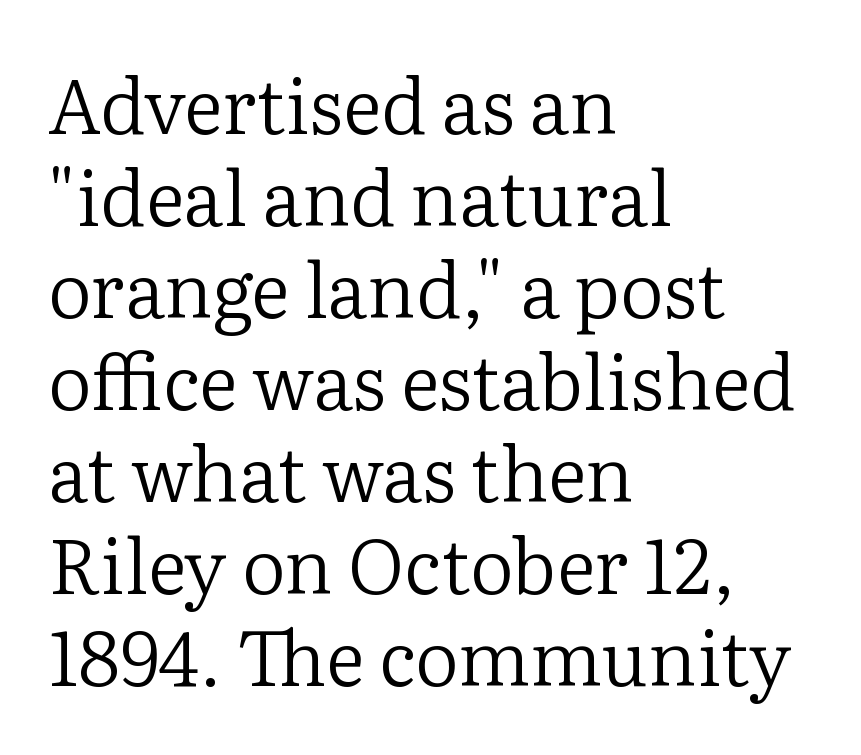
The specimen reads as upright at a glance. What kind of face is this? One with serifs. The compositor pushed each line to the left boundary. The face used here is proportionally spaced, like ordinary book or web type. The letters look calm and open, with moderate or lighter stems. Short note: letters normally spaced.
